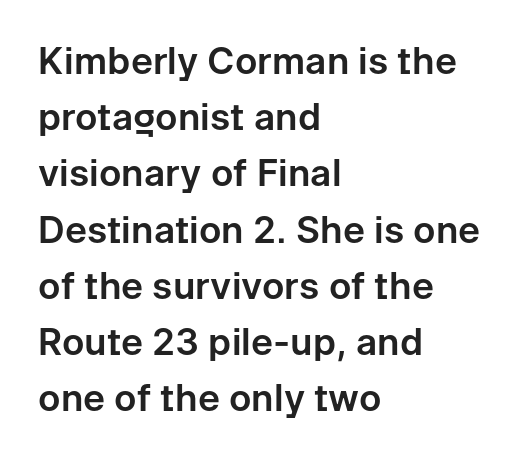
Q: Is the text italic (slanted)? A: No, it is upright.
Q: Is the typeface a serif or a sans-serif typeface? A: Sans-serif.
Q: Is the text underlined? A: No.
Q: How is the paragraph aligned? A: Left-aligned.
Q: Is the spacing between letters normal or unusually wide? A: Normal.
Q: Is the spacing between lines tight, normal or loose? A: Normal.
Q: Width (condensed, normal, or wide)? A: Normal.
Q: Stroke contrast? A: Low.
Q: x-height? A: Medium.
Q: Monospaced? A: No.
